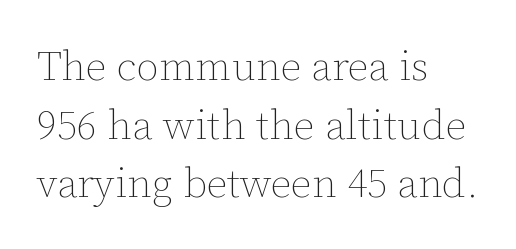
The image shows 41 px thin type, upright; set left-aligned, normal line spacing (1.43x), normal letter spacing, not underlined; low stroke contrast and a medium x-height.
